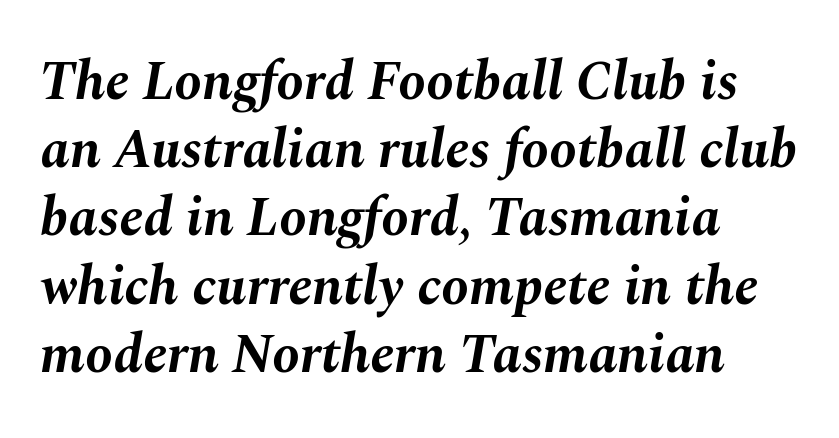
{"italic": "yes", "lean": "right", "slant_degrees": 10, "bold": "yes", "weight": "bold", "width": "normal", "stroke_contrast": "medium", "x_height": "medium", "monospaced": "no", "underline": "no", "align": "left", "line_spacing_ratio": 1.24, "letter_spacing": "normal", "letter_spacing_em": 0.0, "glyph_px": 55}
